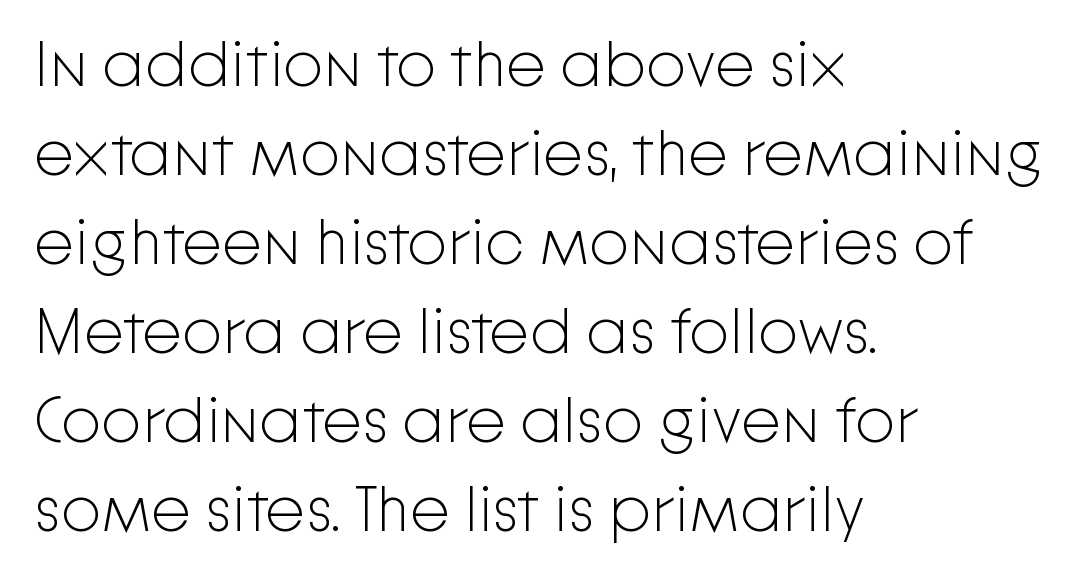
{"serif": "no", "italic": "no", "bold": "no", "weight": "light", "width": "normal", "stroke_contrast": "low", "x_height": "medium", "monospaced": "no", "underline": "no", "align": "left", "line_spacing": "normal", "line_spacing_ratio": 1.39, "letter_spacing": "normal", "letter_spacing_em": 0.0, "glyph_px": 64}
